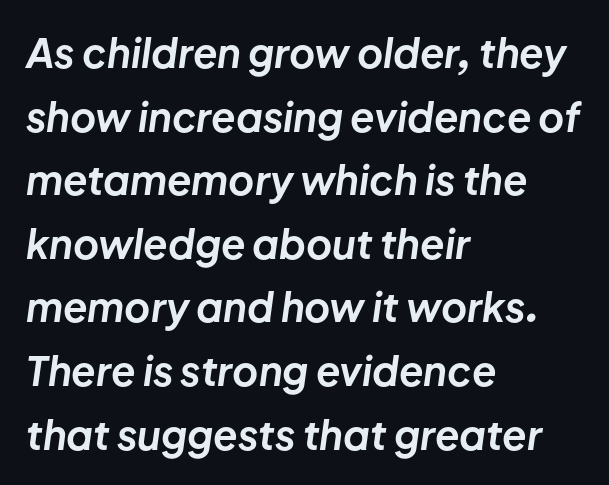
Every row of glyphs begins at an identical x-position on the left. Each new line begins a customary step beneath the previous one. A dark, heavy texture on the line: the type is bold. Characters follow at the spacing the type designer built in.
